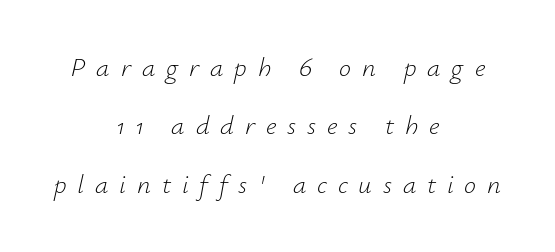
{"italic": "yes", "lean": "right", "slant_degrees": 12, "bold": "no", "underline": "no", "align": "center", "line_spacing": "loose", "line_spacing_ratio": 2.16, "letter_spacing": "wide", "letter_spacing_em": 0.4, "glyph_px": 27}
